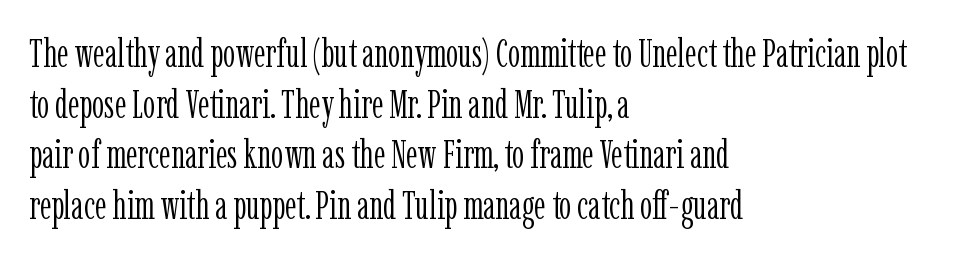
{"serif": "yes", "italic": "no", "bold": "no", "weight": "light", "width": "condensed", "stroke_contrast": "low", "x_height": "medium", "monospaced": "no", "underline": "no", "align": "left", "line_spacing": "normal", "line_spacing_ratio": 1.3, "letter_spacing": "normal", "letter_spacing_em": 0.0, "glyph_px": 39}
